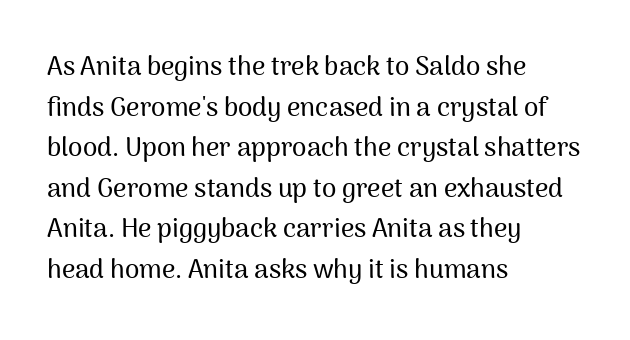
This rendering features lettering with no underline. How are the letters spaced? Ordinarily, with no added tracking. The setting favours the left margin, as ordinary paragraphs usually do. Does the lettering tilt? It doesn't — this is upright. Summary of vertical rhythm: regular, with standard interline spacing.
